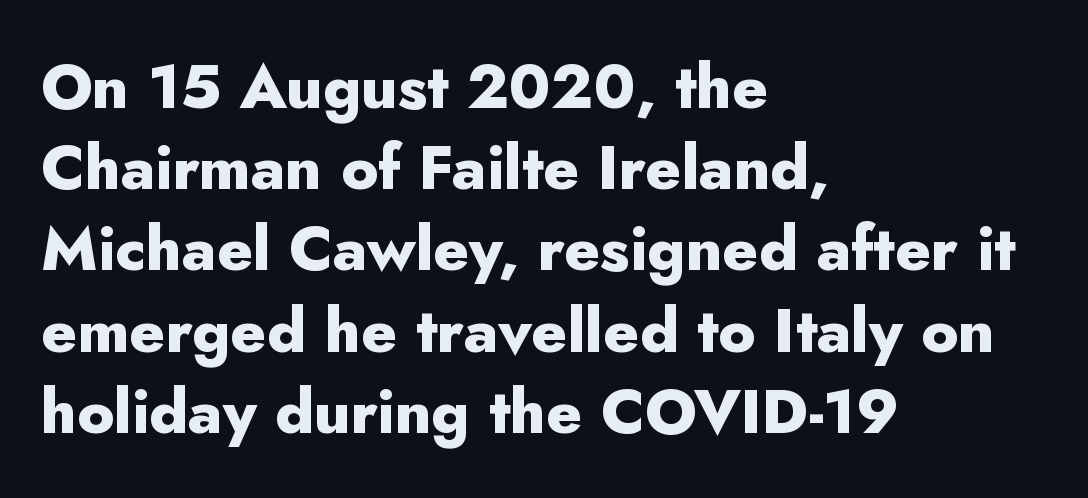
Q: Is the text bold? A: Yes.
Q: Is the text italic (slanted)? A: No, it is upright.
Q: Is the typeface a serif or a sans-serif typeface? A: Sans-serif.
Q: Is the text underlined? A: No.
Q: How is the paragraph aligned? A: Left-aligned.
Q: Is the spacing between letters normal or unusually wide? A: Normal.
Q: Is the spacing between lines tight, normal or loose? A: Normal.
Q: Width (condensed, normal, or wide)? A: Normal.
Q: Stroke contrast? A: Low.
Q: x-height? A: Small.
Q: Monospaced? A: No.
